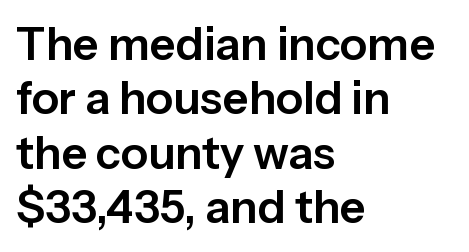
The face used here is proportionally spaced, like ordinary book or web type. Classification — sans serif. Posture: straight, roman, zero tilt. Compared with typical body copy, the letter spacing here is the same. Anything drawn beneath the words? Only blank space. Reading down the block, your eye returns to a fixed left position each line.
